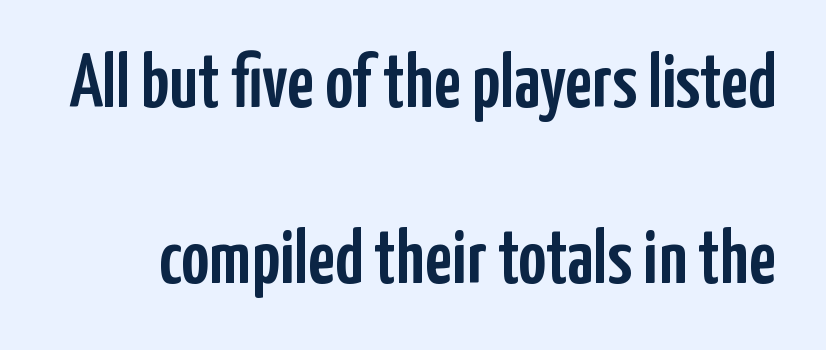
The image shows 77 px condensed sans-serif type, upright; set loose line spacing (2.29x), normal letter spacing, not underlined; low stroke contrast and a medium x-height.
